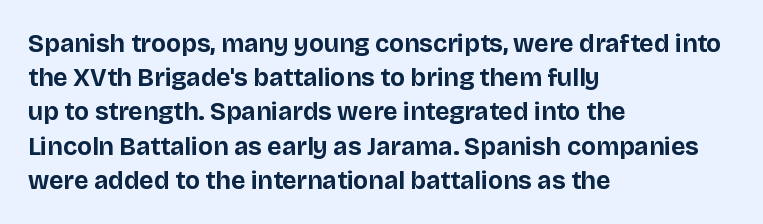
The image shows 25 px bold type, upright; set left-aligned, normal line spacing (1.37x), normal letter spacing, not underlined.
